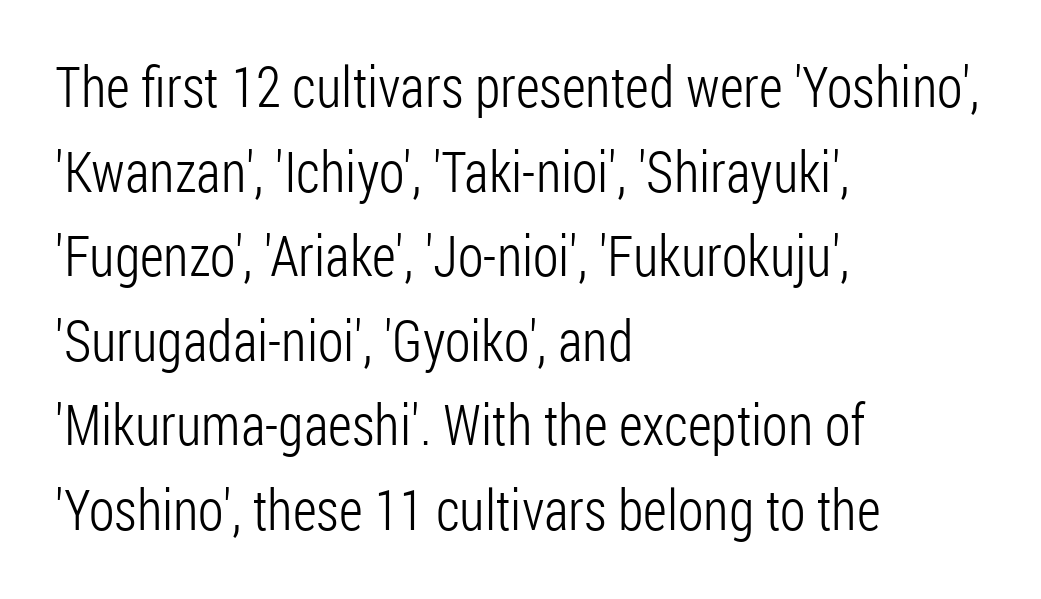
{"serif": "no", "italic": "no", "bold": "no", "weight": "light", "width": "condensed", "stroke_contrast": "low", "x_height": "medium", "monospaced": "no", "underline": "no", "align": "left", "line_spacing": "normal", "line_spacing_ratio": 1.51, "letter_spacing": "normal", "letter_spacing_em": 0.0, "glyph_px": 56}
